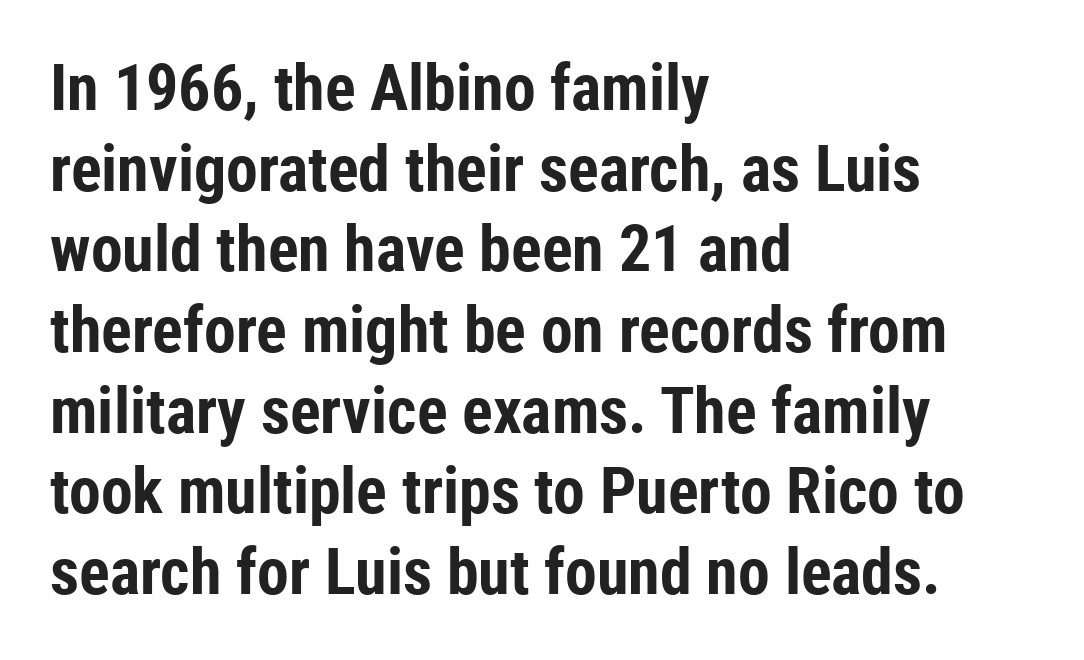
The image shows 64 px bold, condensed sans-serif type, upright; set left-aligned, normal line spacing (1.26x), normal letter spacing, not underlined; low stroke contrast and a medium x-height.
